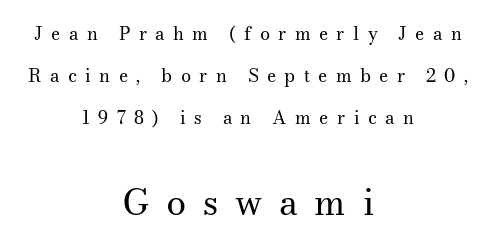
The image shows 36 px regular-weight serif type, upright; set centered, loose line spacing (2.33x), unusually wide letter spacing (+0.46 em), not underlined; the second (bottom) block is 2.0x larger; medium stroke contrast and a small x-height.
